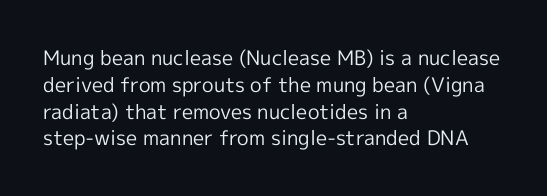
Q: Is the text bold? A: No.
Q: Is the text italic (slanted)? A: No, it is upright.
Q: Is the text underlined? A: No.
Q: How is the paragraph aligned? A: Left-aligned.
Q: Is the spacing between letters normal or unusually wide? A: Normal.
Q: Is the spacing between lines tight, normal or loose? A: Normal.
